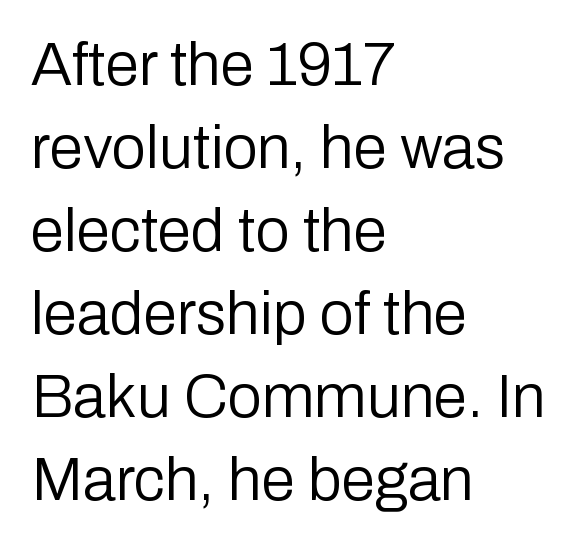
{"serif": "no", "italic": "no", "bold": "no", "weight": "regular", "width": "normal", "stroke_contrast": "low", "x_height": "medium", "monospaced": "no", "underline": "no", "align": "left", "line_spacing": "normal", "line_spacing_ratio": 1.36, "letter_spacing": "normal", "letter_spacing_em": 0.0, "glyph_px": 61}
